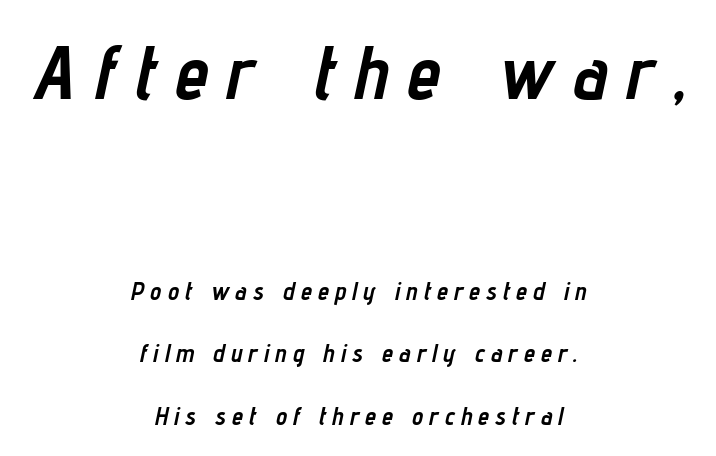
The image shows 76 px semibold, condensed type, italic (leaning right); set centered, loose line spacing (2.49x), unusually wide letter spacing (+0.25 em), not underlined; the first (top) block is 3.04x larger; low stroke contrast and a medium x-height.
